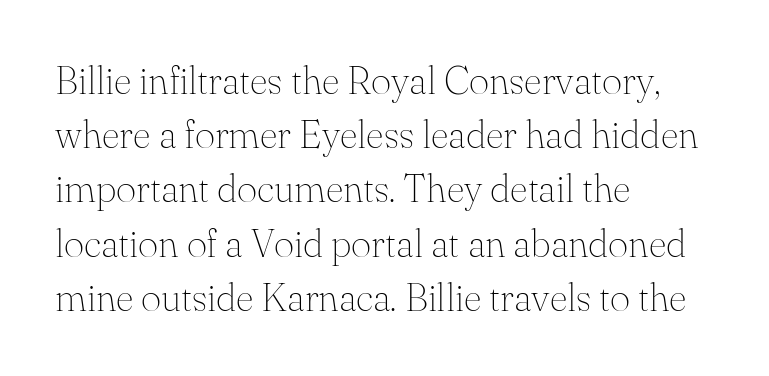
{"serif": "yes", "italic": "no", "bold": "no", "weight": "thin", "width": "normal", "stroke_contrast": "medium", "x_height": "small", "monospaced": "no", "underline": "no", "align": "left", "line_spacing": "normal", "line_spacing_ratio": 1.39, "letter_spacing": "normal", "letter_spacing_em": 0.0, "glyph_px": 39}
